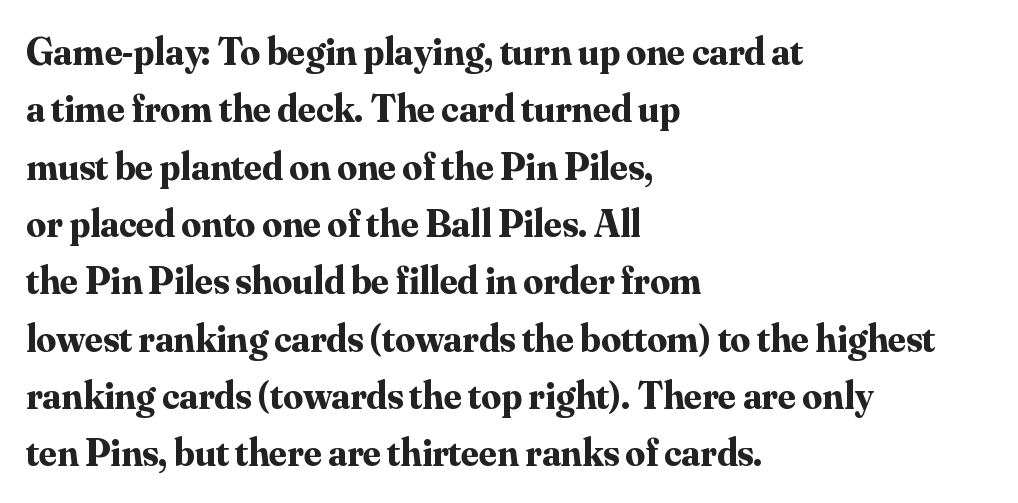
{"serif": "yes", "italic": "no", "bold": "yes", "weight": "bold", "width": "normal", "stroke_contrast": "medium", "x_height": "small", "monospaced": "no", "underline": "no", "align": "left", "line_spacing": "normal", "line_spacing_ratio": 1.47, "letter_spacing": "normal", "letter_spacing_em": 0.0, "glyph_px": 39}
